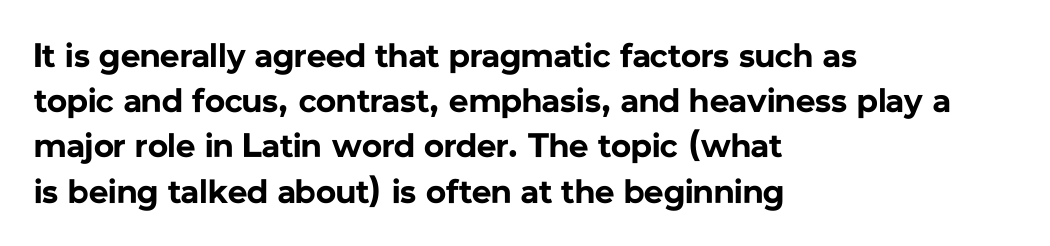
Q: Is the text bold? A: Yes.
Q: Is the text italic (slanted)? A: No, it is upright.
Q: Is the typeface a serif or a sans-serif typeface? A: Sans-serif.
Q: Is the text underlined? A: No.
Q: How is the paragraph aligned? A: Left-aligned.
Q: Is the spacing between letters normal or unusually wide? A: Normal.
Q: Is the spacing between lines tight, normal or loose? A: Normal.
Q: Width (condensed, normal, or wide)? A: Normal.
Q: Stroke contrast? A: Low.
Q: x-height? A: Medium.
Q: Monospaced? A: No.
